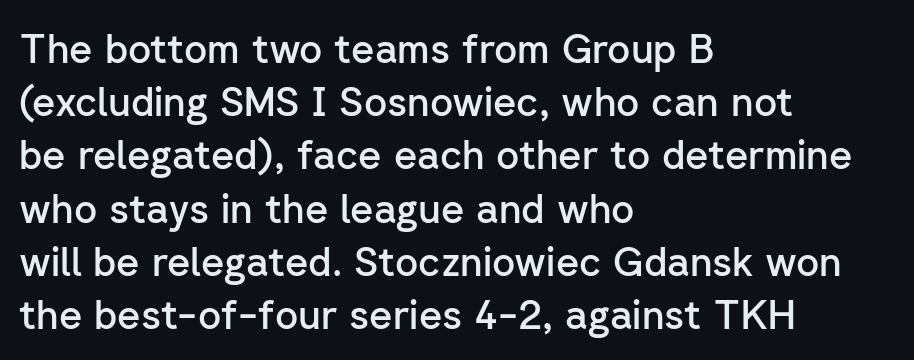
{"serif": "no", "italic": "no", "bold": "semi", "weight": "semibold", "width": "normal", "stroke_contrast": "low", "x_height": "medium", "monospaced": "no", "underline": "no", "align": "left", "line_spacing": "normal", "line_spacing_ratio": 1.33, "letter_spacing": "normal", "letter_spacing_em": 0.0, "glyph_px": 40}
